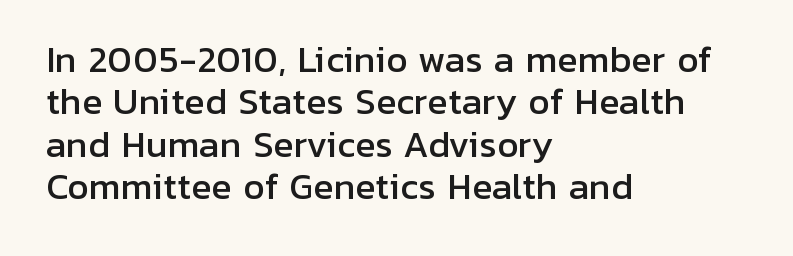
Q: Is the text italic (slanted)? A: No, it is upright.
Q: Is the typeface a serif or a sans-serif typeface? A: Sans-serif.
Q: Is the text underlined? A: No.
Q: How is the paragraph aligned? A: Left-aligned.
Q: Is the spacing between letters normal or unusually wide? A: Normal.
Q: Is the spacing between lines tight, normal or loose? A: Normal.
Q: Width (condensed, normal, or wide)? A: Normal.
Q: Stroke contrast? A: Low.
Q: x-height? A: Medium.
Q: Monospaced? A: No.
